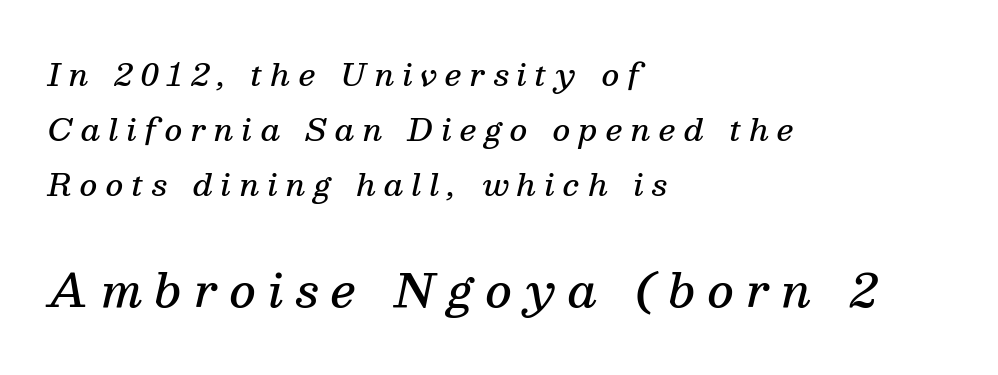
The horizontal fit of the characters is loose and conspicuously gappy. Bold? Not quite — semibold, heavier than regular but stopping short. These lines are rendered in a variable-pitch font. The specimen reads as italic at a glance.
